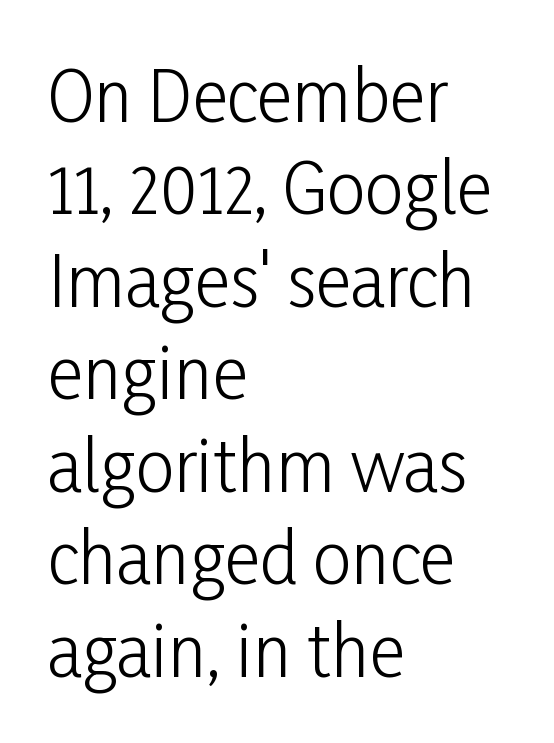
The image shows 69 px light, condensed sans-serif type, upright; set left-aligned, normal line spacing (1.34x), normal letter spacing, not underlined; low stroke contrast and a medium x-height.
